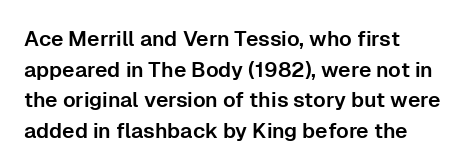
The image shows 21 px text type, upright; set left-aligned, normal line spacing (1.46x), normal letter spacing, not underlined.
